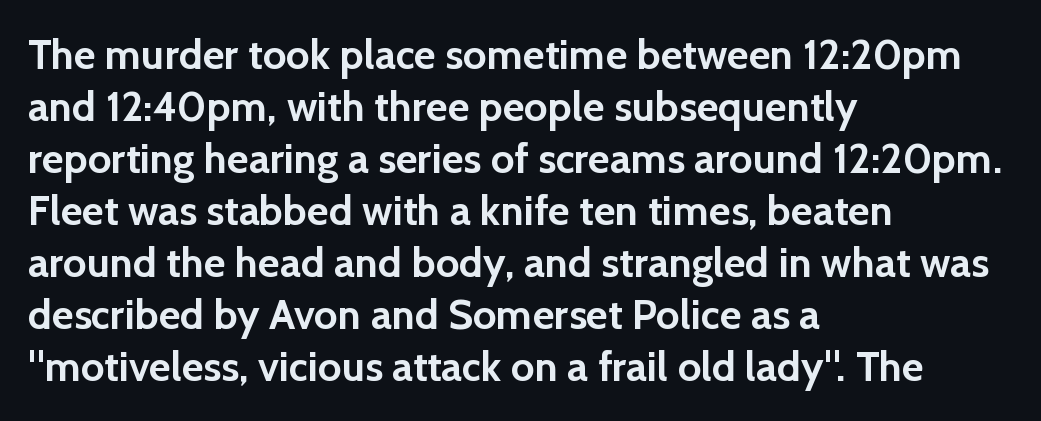
The image shows 42 px semibold sans-serif type, upright; set left-aligned, line spacing 1.24x, normal letter spacing, not underlined; a medium x-height.
